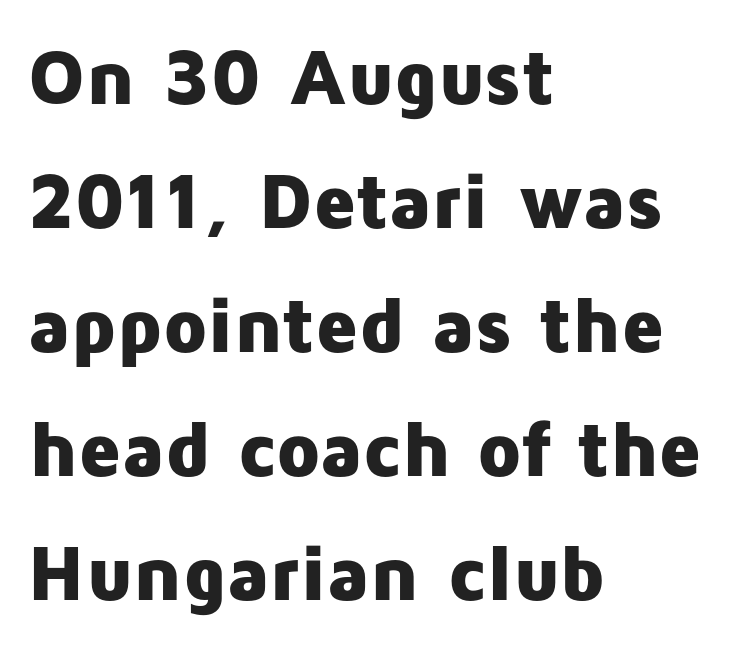
The image shows 79 px heavy sans-serif type, upright; set left-aligned, normal line spacing (1.57x), normal letter spacing, not underlined; low stroke contrast and a medium x-height.
